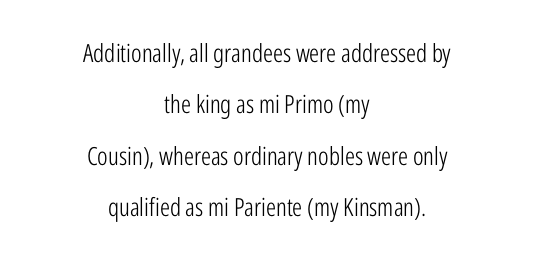
{"italic": "no", "bold": "no", "underline": "no", "align": "center", "line_spacing": "loose", "line_spacing_ratio": 2.06, "letter_spacing": "normal", "letter_spacing_em": 0.0, "glyph_px": 25}
